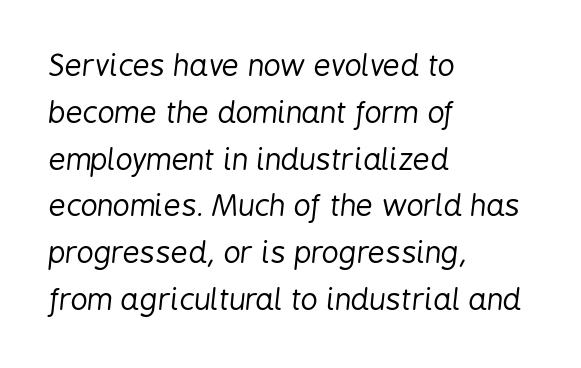
The image shows 30 px regular-weight, condensed type, italic (leaning right); set left-aligned, normal line spacing (1.56x), normal letter spacing, not underlined; low stroke contrast and a medium x-height.
